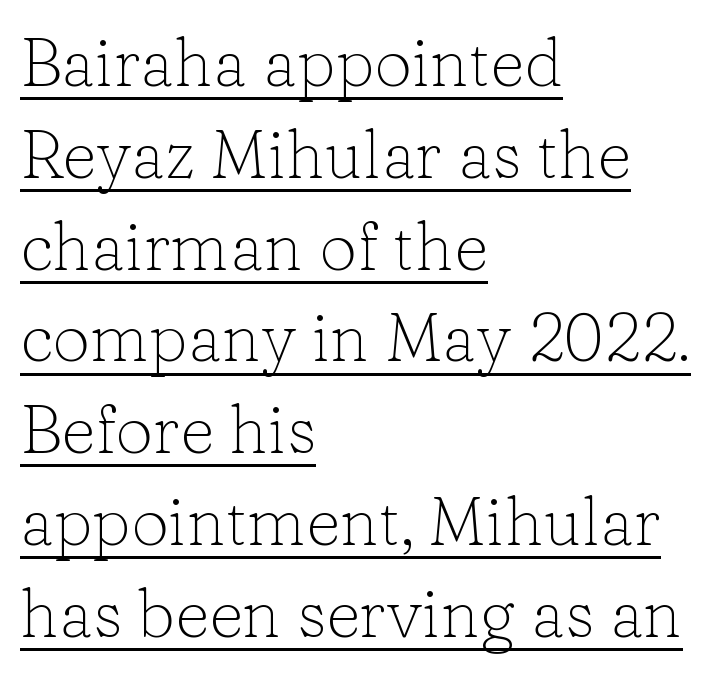
Q: Is the text bold? A: No.
Q: Is the text italic (slanted)? A: No, it is upright.
Q: Is the typeface a serif or a sans-serif typeface? A: Serif.
Q: Is the text underlined? A: Yes.
Q: How is the paragraph aligned? A: Left-aligned.
Q: Is the spacing between letters normal or unusually wide? A: Normal.
Q: Is the spacing between lines tight, normal or loose? A: Normal.
Q: Width (condensed, normal, or wide)? A: Normal.
Q: Stroke contrast? A: Low.
Q: x-height? A: Medium.
Q: Monospaced? A: No.
